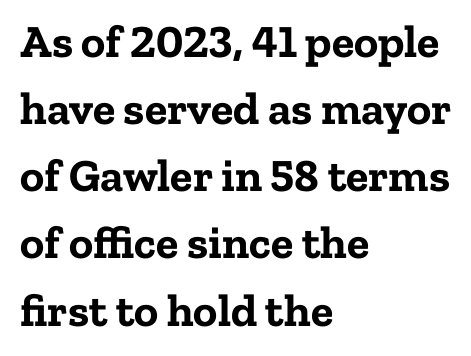
The line texture is even and compact thanks to regular tracking. Strokes here are thick enough to call this a true bold. All the whitespace from short lines collects on the right. This rendering employs a face with finishing strokes, i.e., a serif.
